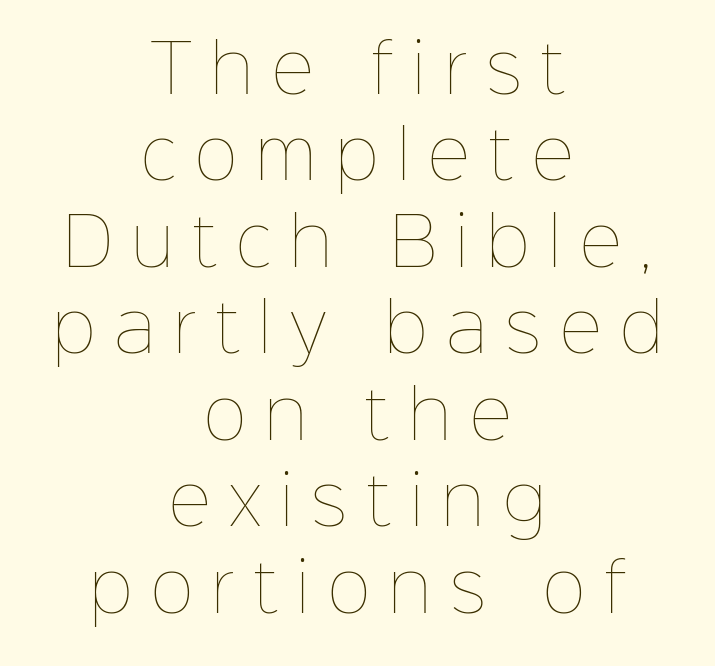
{"italic": "no", "bold": "no", "weight": "thin", "width": "normal", "stroke_contrast": "low", "x_height": "medium", "monospaced": "no", "underline": "no", "align": "center", "line_spacing": "normal", "line_spacing_ratio": 1.31, "letter_spacing": "wide", "letter_spacing_em": 0.28, "glyph_px": 66}
